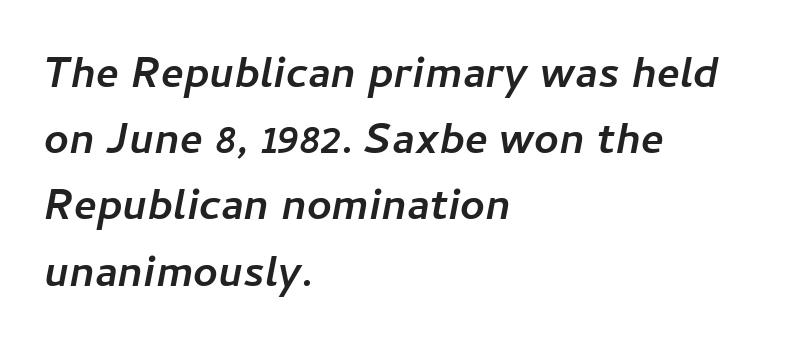
{"italic": "yes", "lean": "right", "slant_degrees": 11, "bold": "yes", "weight": "semibold", "width": "normal", "stroke_contrast": "low", "x_height": "medium", "monospaced": "no", "underline": "no", "align": "left", "line_spacing": "normal", "line_spacing_ratio": 1.54, "letter_spacing": "normal", "letter_spacing_em": 0.0, "glyph_px": 43}
